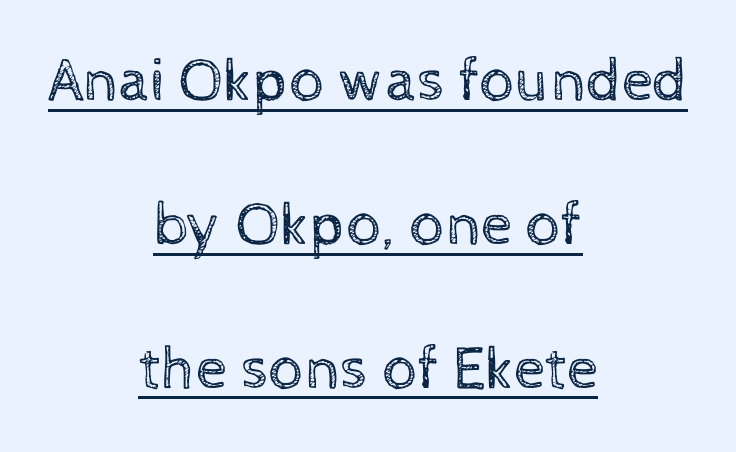
Honestly, the underline is the first thing you notice here. Is this a heavy cut? Hardly; it is regular or lighter. This block would shrink considerably if given ordinary leading; it's expanded now. The letters sit at their default tracking, neither squeezed nor spread.
